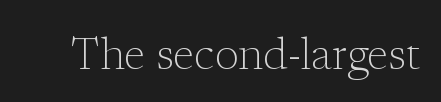
Q: Is the text bold? A: No.
Q: Is the text italic (slanted)? A: No, it is upright.
Q: Is the typeface a serif or a sans-serif typeface? A: Serif.
Q: Is the text underlined? A: No.
Q: Is the spacing between letters normal or unusually wide? A: Normal.
Q: Width (condensed, normal, or wide)? A: Normal.
Q: Stroke contrast? A: Low.
Q: x-height? A: Medium.
Q: Monospaced? A: No.
